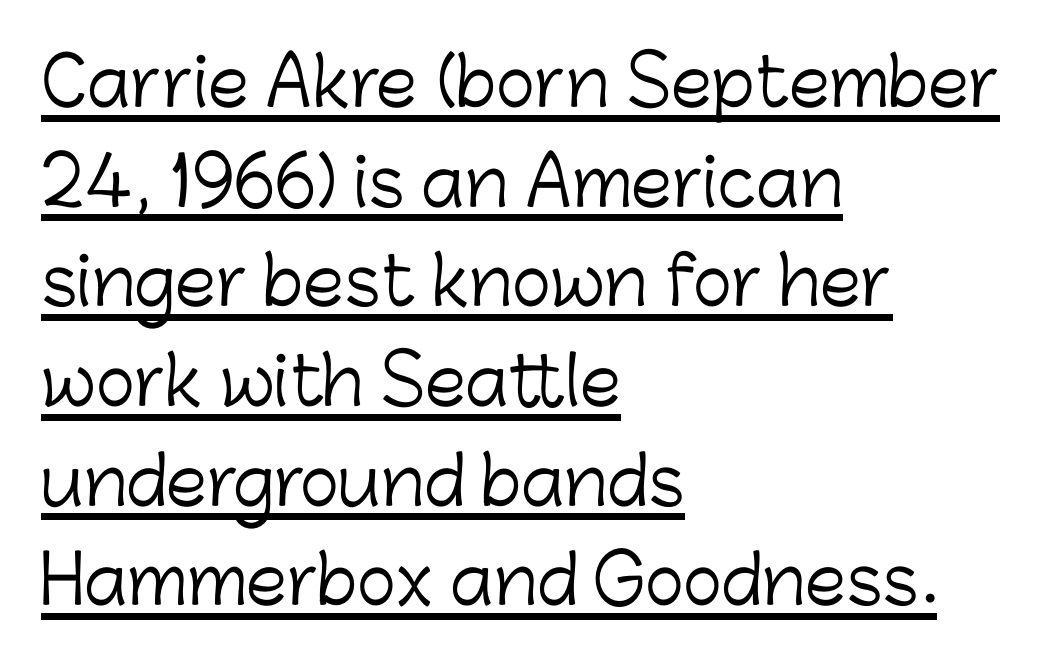
The image shows 66 px light sans-serif type, upright; set left-aligned, normal line spacing (1.51x), normal letter spacing, underlined; low stroke contrast and a medium x-height.
